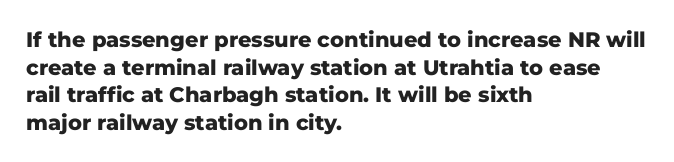
{"italic": "no", "bold": "yes", "underline": "no", "align": "left", "line_spacing": "normal", "line_spacing_ratio": 1.31, "letter_spacing": "normal", "letter_spacing_em": 0.0, "glyph_px": 21}
